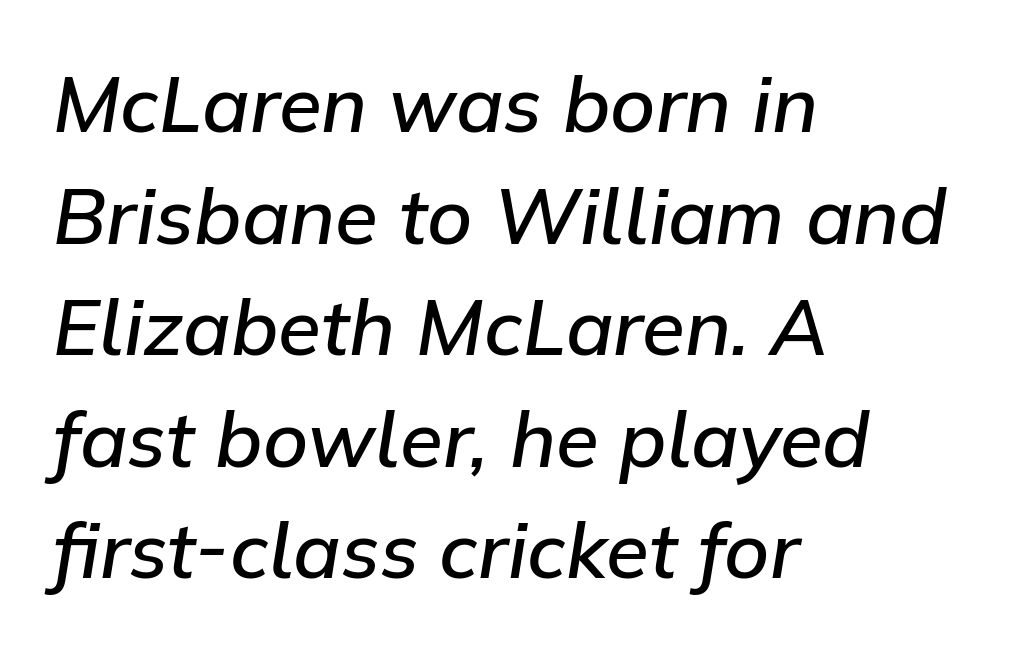
Q: Is the text bold? A: Semi-bold.
Q: Is the text italic (slanted)? A: Yes, it leans right by about 9 degrees.
Q: Is the text underlined? A: No.
Q: How is the paragraph aligned? A: Left-aligned.
Q: Is the spacing between letters normal or unusually wide? A: Normal.
Q: Is the spacing between lines tight, normal or loose? A: Normal.
Q: Width (condensed, normal, or wide)? A: Normal.
Q: Stroke contrast? A: Low.
Q: x-height? A: Medium.
Q: Monospaced? A: No.
